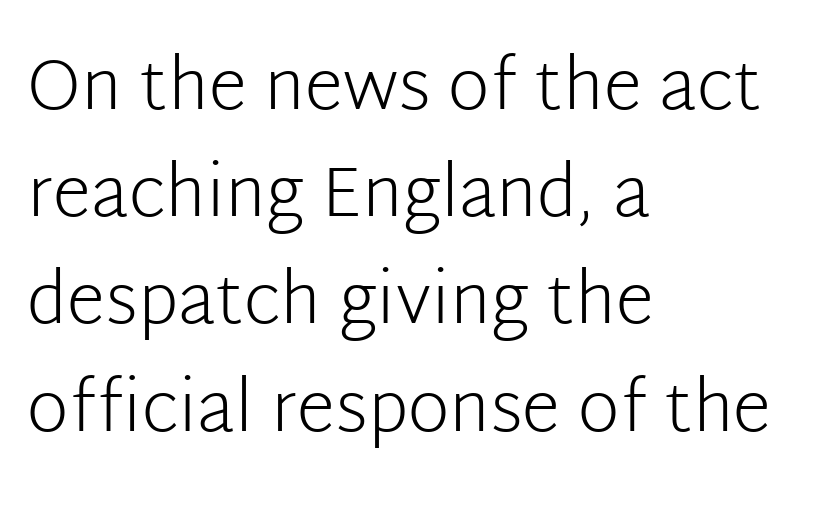
Q: Is the text bold? A: No.
Q: Is the text italic (slanted)? A: No, it is upright.
Q: Is the typeface a serif or a sans-serif typeface? A: Sans-serif.
Q: Is the text underlined? A: No.
Q: How is the paragraph aligned? A: Left-aligned.
Q: Is the spacing between letters normal or unusually wide? A: Normal.
Q: Is the spacing between lines tight, normal or loose? A: Normal.
Q: Width (condensed, normal, or wide)? A: Normal.
Q: Stroke contrast? A: Low.
Q: x-height? A: Medium.
Q: Monospaced? A: No.
